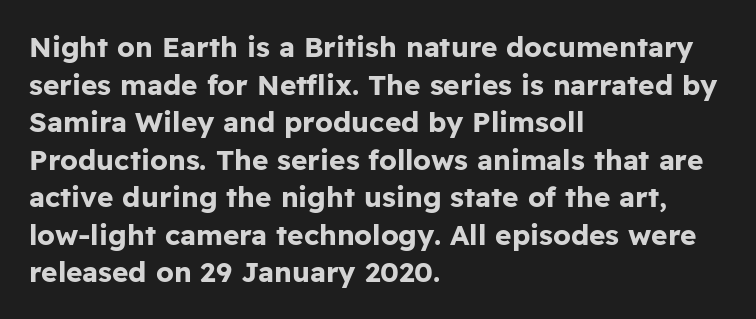
The image shows 28 px bold sans-serif type, upright; set left-aligned, normal line spacing (1.34x), normal letter spacing, not underlined; low stroke contrast and a medium x-height.
